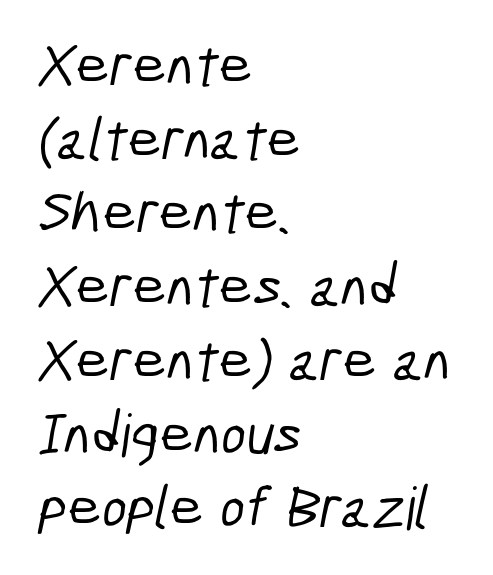
{"serif": "no", "width": "condensed", "stroke_contrast": "low", "x_height": "medium", "monospaced": "no", "underline": "no", "align": "left", "line_spacing": "normal", "line_spacing_ratio": 1.25, "letter_spacing": "normal", "letter_spacing_em": 0.0, "glyph_px": 59}
